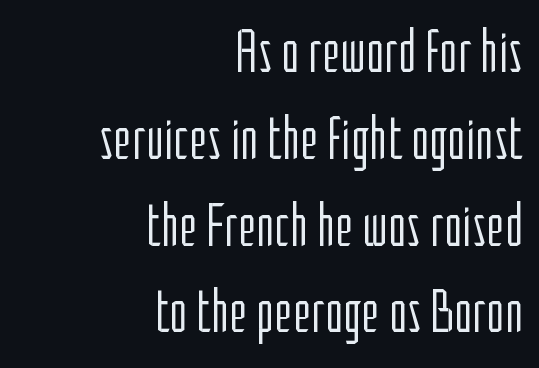
Posture: straight, roman, zero tilt. Words float on clear page, feet unadorned. The letters advance in unequal steps, a hallmark of proportional type. Where is the straight margin? On the right. Check where the strokes stop: nothing finishes them off — pure sans. Each word holds together tightly as a unit, with standard inter-letter gaps.
